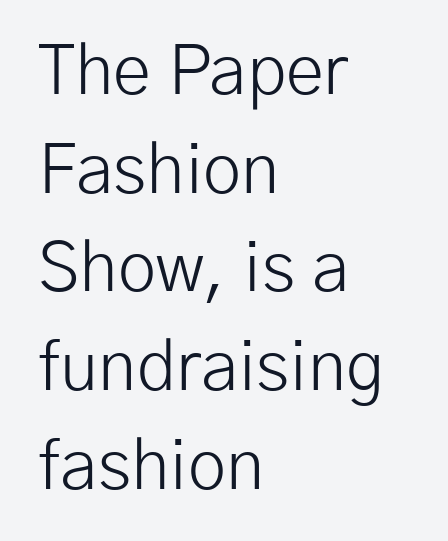
Q: Is the text bold? A: No.
Q: Is the text italic (slanted)? A: No, it is upright.
Q: Is the typeface a serif or a sans-serif typeface? A: Sans-serif.
Q: Is the text underlined? A: No.
Q: How is the paragraph aligned? A: Left-aligned.
Q: Is the spacing between letters normal or unusually wide? A: Normal.
Q: Is the spacing between lines tight, normal or loose? A: Normal.
Q: Width (condensed, normal, or wide)? A: Normal.
Q: Stroke contrast? A: Low.
Q: x-height? A: Medium.
Q: Monospaced? A: No.
